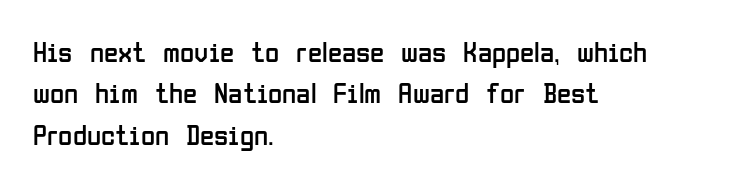
The image shows 29 px regular-weight, condensed sans-serif type, upright; set left-aligned, normal line spacing (1.43x), normal letter spacing, not underlined; low stroke contrast and a medium x-height.
